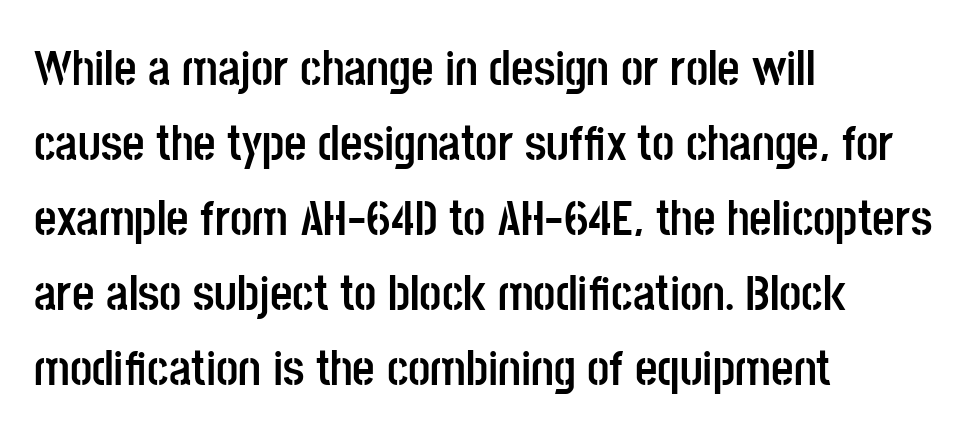
Is this a fixed-width face? No — the glyphs have proportional, varying widths. Tall strokes in this sample are plumb rather than angled. Serifs: no, the terminals of the letterforms are clean. On the weight axis this lands at bold, roughly 700. Horizontal alignment here is leftward, the default for most running prose. Summary of vertical rhythm: regular, with standard interline spacing.
